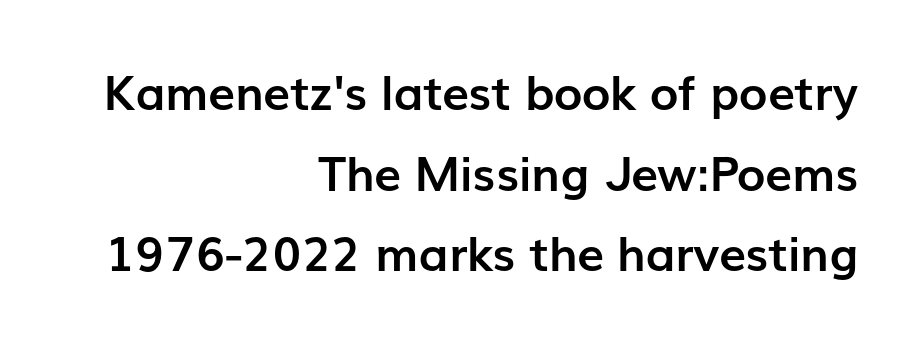
Q: Is the text bold? A: Yes.
Q: Is the text italic (slanted)? A: No, it is upright.
Q: Is the typeface a serif or a sans-serif typeface? A: Sans-serif.
Q: Is the text underlined? A: No.
Q: How is the paragraph aligned? A: Right-aligned.
Q: Is the spacing between letters normal or unusually wide? A: Normal.
Q: Is the spacing between lines tight, normal or loose? A: Normal.
Q: Width (condensed, normal, or wide)? A: Normal.
Q: Stroke contrast? A: Low.
Q: x-height? A: Medium.
Q: Monospaced? A: No.
